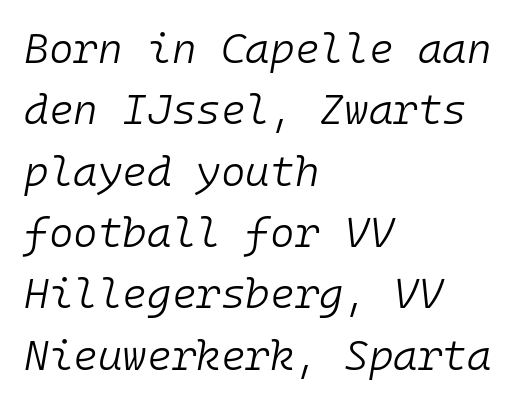
{"italic": "yes", "lean": "right", "slant_degrees": 10, "bold": "no", "weight": "light", "width": "normal", "stroke_contrast": "low", "x_height": "medium", "monospaced": "yes", "underline": "no", "align": "left", "line_spacing": "normal", "line_spacing_ratio": 1.46, "letter_spacing": "normal", "letter_spacing_em": 0.0, "glyph_px": 42}
